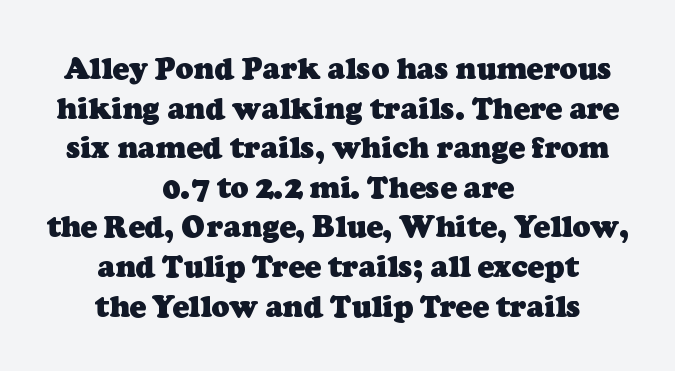
The image shows 30 px heavy serif type; set centered, normal line spacing (1.32x), normal letter spacing, not underlined; low stroke contrast and a medium x-height.
